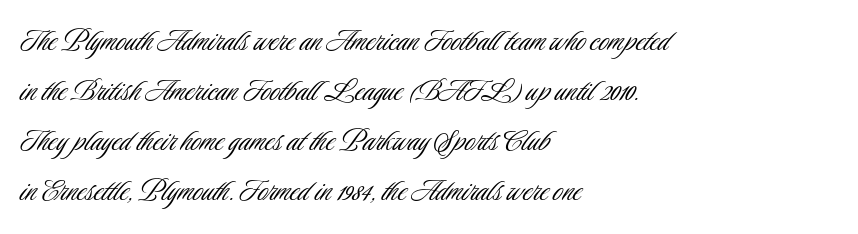
{"serif": "no", "bold": "no", "weight": "light", "width": "condensed", "stroke_contrast": "low", "x_height": "small", "monospaced": "no", "underline": "no", "align": "left", "line_spacing": "normal", "line_spacing_ratio": 1.43, "letter_spacing": "normal", "letter_spacing_em": 0.0, "glyph_px": 35}
